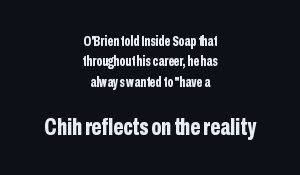
Q: Is the text bold? A: Yes.
Q: Is the text italic (slanted)? A: No, it is upright.
Q: Is the text underlined? A: No.
Q: How is the paragraph aligned? A: Centered.
Q: Is the spacing between letters normal or unusually wide? A: Normal.
Q: Is the spacing between lines tight, normal or loose? A: Normal.
Q: Which block of text is set in a larger size, the first (top) or the second (bottom)? A: The second (bottom) one.
